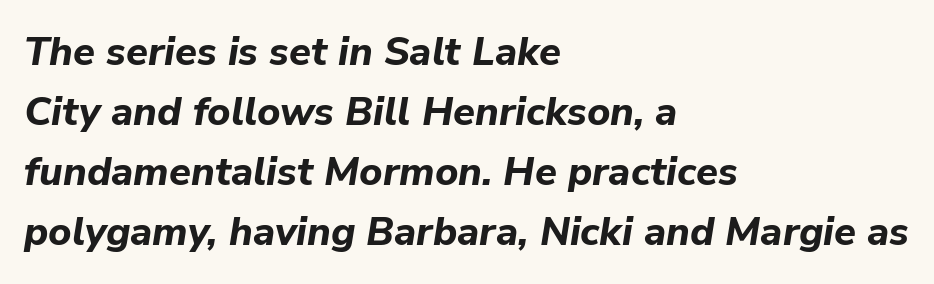
{"italic": "yes", "lean": "right", "slant_degrees": 9, "bold": "yes", "weight": "bold", "width": "normal", "stroke_contrast": "low", "x_height": "medium", "monospaced": "no", "underline": "no", "align": "left", "line_spacing": "normal", "line_spacing_ratio": 1.5, "letter_spacing": "normal", "letter_spacing_em": 0.0, "glyph_px": 40}
